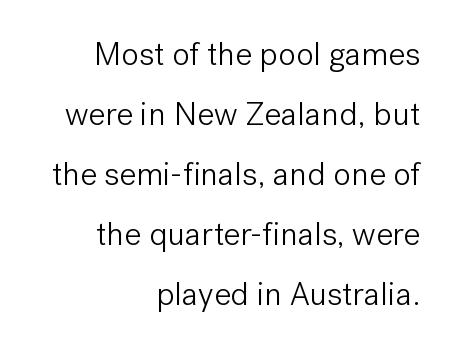
The specimen reads as upright at a glance. Right-aligned paragraph, ragged on the left. Lines of text with bare space underneath. Letterform terminals end flat and unadorned throughout the passage.
